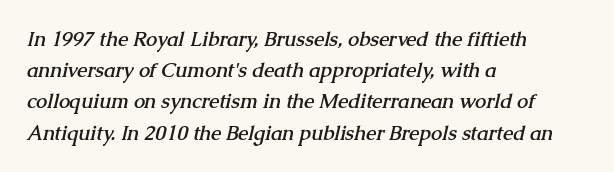
The image shows 20 px bold type; set left-aligned, normal line spacing (1.56x), normal letter spacing, not underlined.
